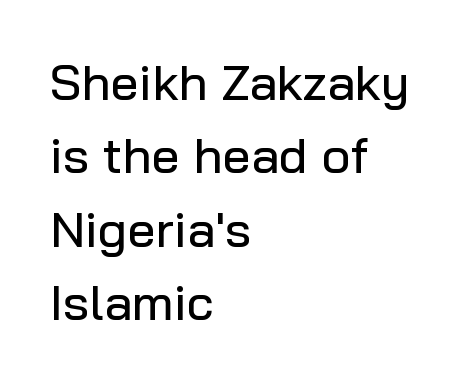
Q: Is the text italic (slanted)? A: No, it is upright.
Q: Is the typeface a serif or a sans-serif typeface? A: Sans-serif.
Q: Is the text underlined? A: No.
Q: How is the paragraph aligned? A: Left-aligned.
Q: Is the spacing between letters normal or unusually wide? A: Normal.
Q: Is the spacing between lines tight, normal or loose? A: Normal.
Q: Width (condensed, normal, or wide)? A: Normal.
Q: Stroke contrast? A: Low.
Q: x-height? A: Medium.
Q: Monospaced? A: No.
